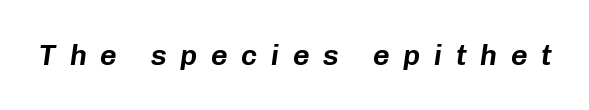
{"italic": "yes", "lean": "right", "slant_degrees": 8, "width": "normal", "stroke_contrast": "low", "x_height": "medium", "monospaced": "no", "underline": "no", "letter_spacing": "wide", "letter_spacing_em": 0.47, "glyph_px": 29}
